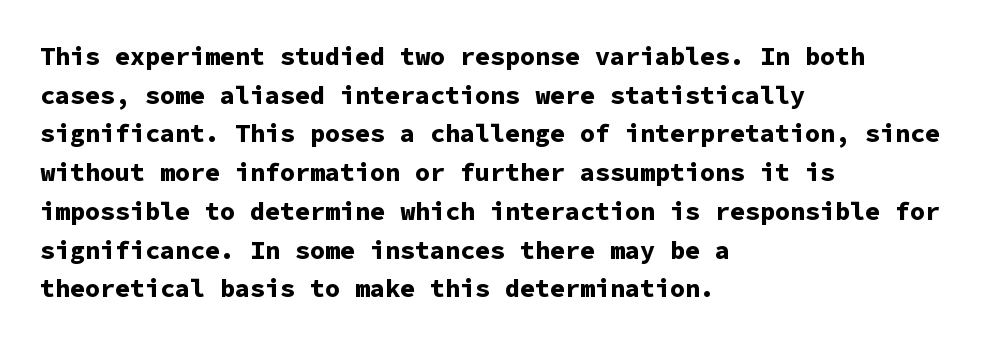
The image shows 25 px bold type, upright; set left-aligned, normal line spacing (1.55x), normal letter spacing, not underlined.
